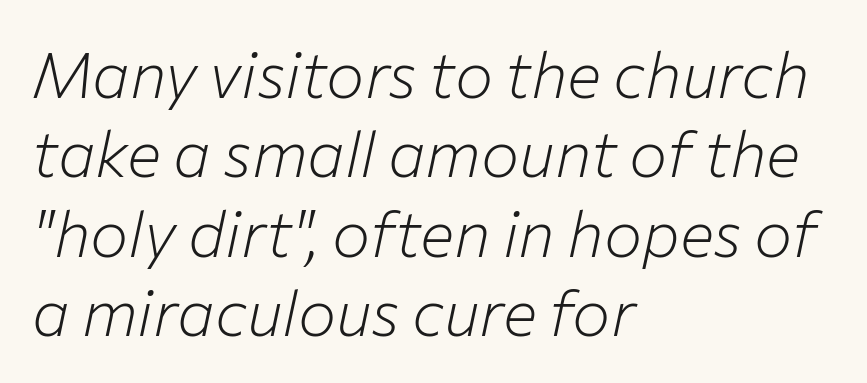
The image shows 64 px light type, italic (leaning right); set left-aligned, line spacing 1.24x, normal letter spacing, not underlined; low stroke contrast and a medium x-height.
